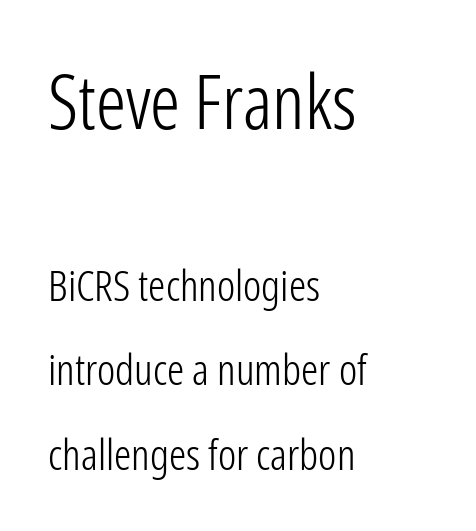
The strip under each line holds only bare page. The face used here is proportionally spaced, like ordinary book or web type. Top chunk: large. Bottom chunk: small. This sample is left-justified, so line endings fall wherever the words run out.
